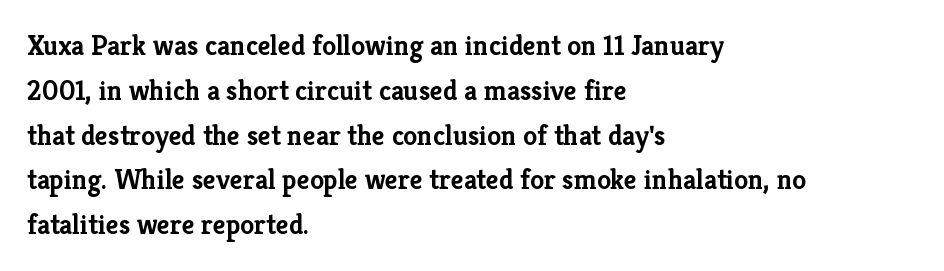
The image shows 28 px semibold serif type, upright; set left-aligned, normal line spacing (1.6x), normal letter spacing, not underlined; low stroke contrast and a medium x-height.
